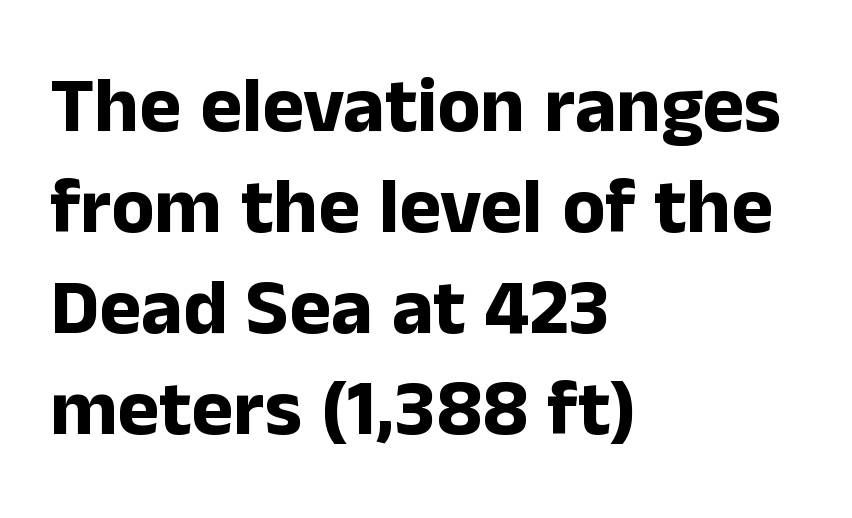
{"serif": "no", "italic": "no", "bold": "yes", "weight": "bold", "width": "normal", "stroke_contrast": "low", "x_height": "medium", "monospaced": "no", "underline": "no", "align": "left", "line_spacing": "normal", "line_spacing_ratio": 1.28, "letter_spacing": "normal", "letter_spacing_em": 0.0, "glyph_px": 79}
